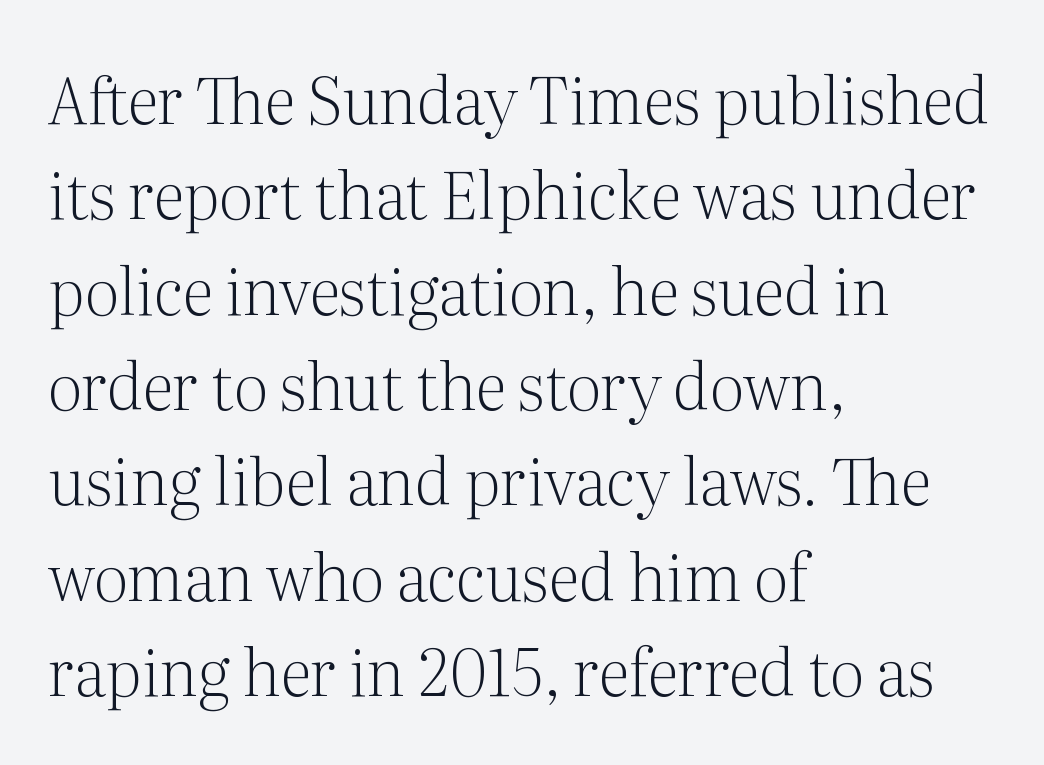
The rendering uses natural spacing where letterforms have individual widths. Does extra space separate the letters? No, they use regular spacing. The passage shown is typeset with a serif family. Type without underlining. If you measured baseline to baseline, you'd find a middling distance.
